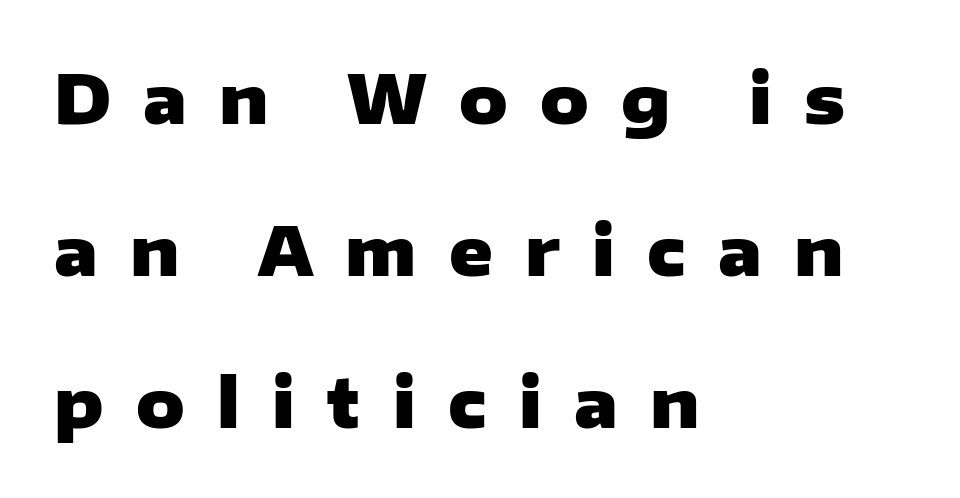
{"serif": "no", "italic": "no", "bold": "yes", "weight": "heavy", "width": "wide", "stroke_contrast": "low", "x_height": "medium", "monospaced": "no", "underline": "no", "align": "left", "line_spacing": "loose", "line_spacing_ratio": 2.27, "letter_spacing": "wide", "letter_spacing_em": 0.48, "glyph_px": 67}
